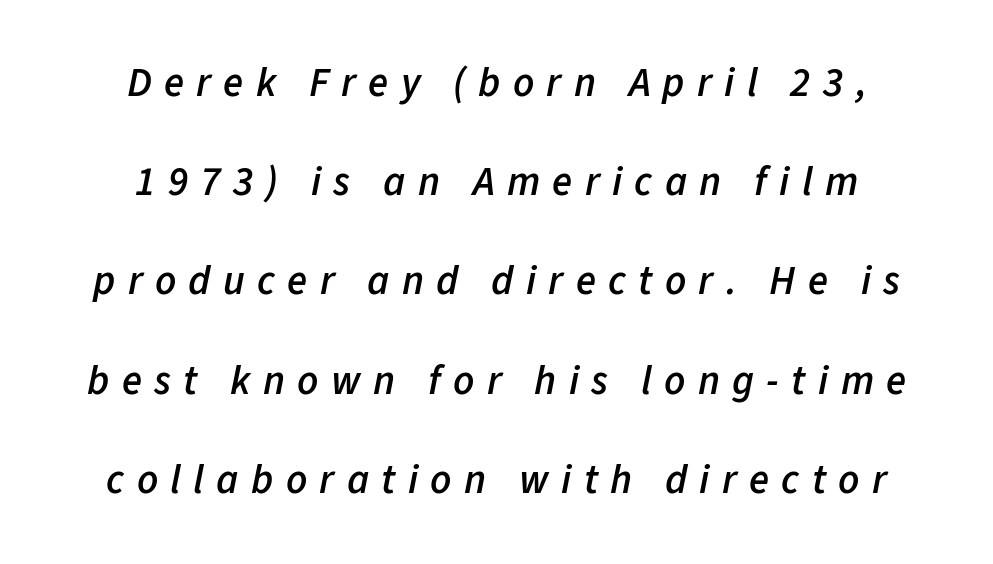
Q: Is the text bold? A: Semi-bold.
Q: Is the text italic (slanted)? A: Yes, it leans right by about 11 degrees.
Q: Is the text underlined? A: No.
Q: How is the paragraph aligned? A: Centered.
Q: Is the spacing between letters normal or unusually wide? A: Unusually wide.
Q: Is the spacing between lines tight, normal or loose? A: Loose.
Q: Width (condensed, normal, or wide)? A: Normal.
Q: Stroke contrast? A: Low.
Q: x-height? A: Medium.
Q: Monospaced? A: No.
